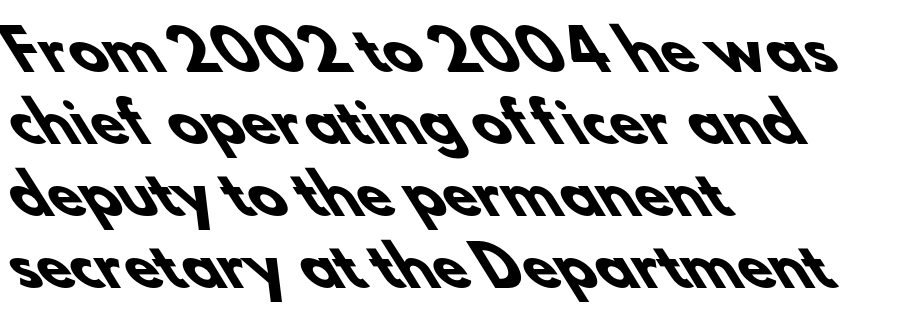
The image shows 55 px heavy sans-serif type; set left-aligned, normal line spacing (1.31x), normal letter spacing, not underlined; low stroke contrast and a small x-height.
